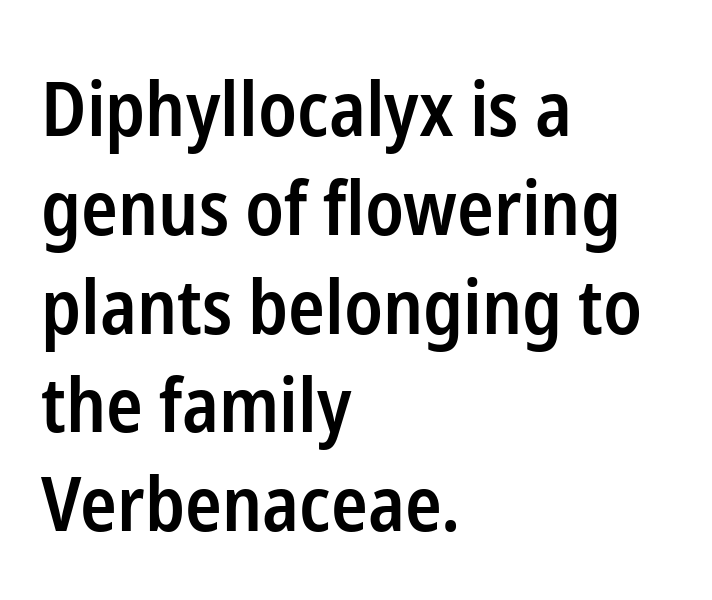
The image shows 76 px semibold, condensed sans-serif type, upright; set left-aligned, normal line spacing (1.3x), normal letter spacing, not underlined; low stroke contrast and a medium x-height.
